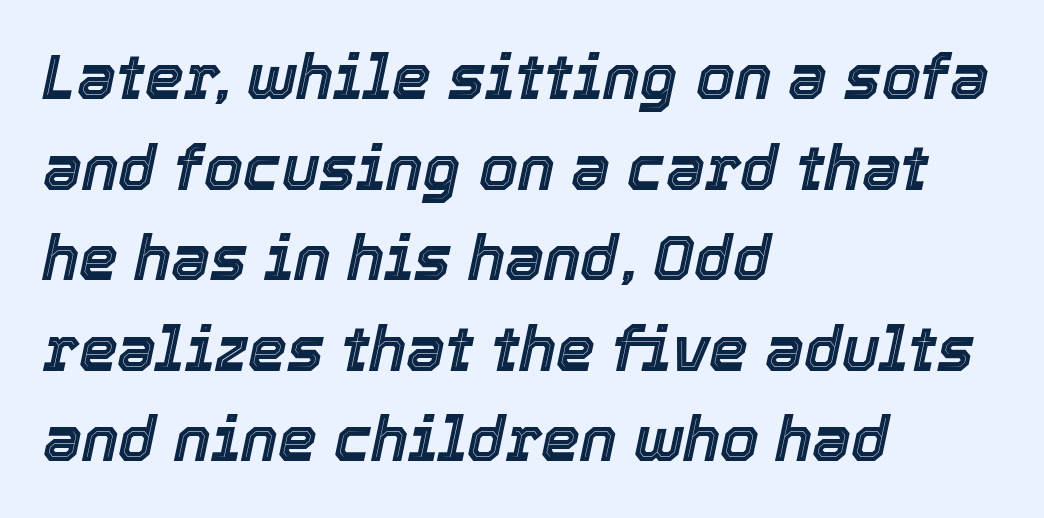
Q: Is the text italic (slanted)? A: Yes, it leans right by about 12 degrees.
Q: Is the text underlined? A: No.
Q: How is the paragraph aligned? A: Left-aligned.
Q: Is the spacing between letters normal or unusually wide? A: Normal.
Q: Is the spacing between lines tight, normal or loose? A: Normal.
Q: Width (condensed, normal, or wide)? A: Normal.
Q: x-height? A: Medium.
Q: Monospaced? A: No.
